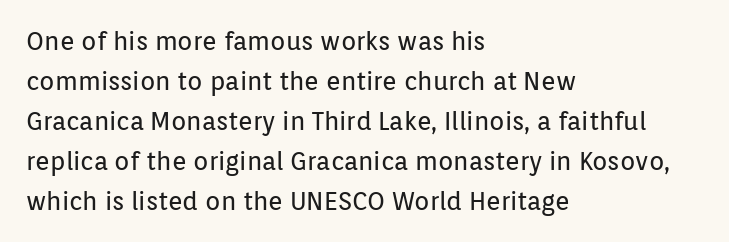
The area under the type is left untouched. A typesetter would mark this as roman, not italic. What's the leading like? Ordinary, nothing unusual. A typesetter would call this zero additional tracking. Which margin do the lines hug? The left one — the right edge is uneven. The cut favours lightness, reaching ordinary text weight at its darkest.
